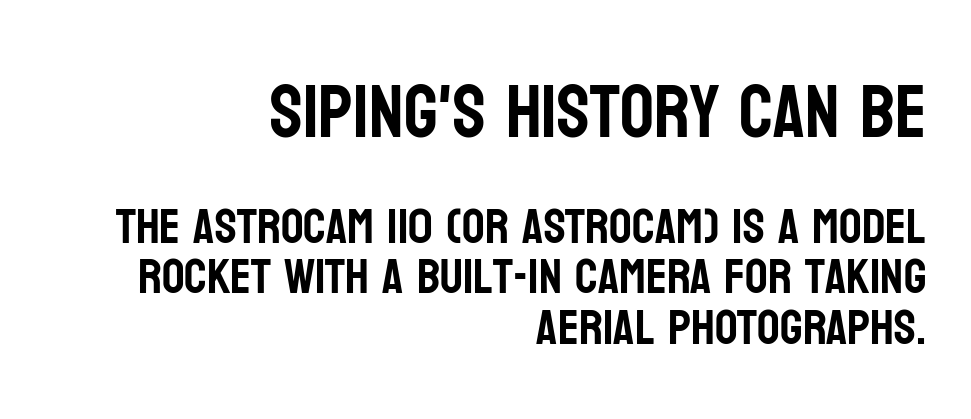
{"serif": "no", "italic": "no", "width": "condensed", "stroke_contrast": "low", "x_height": "large", "monospaced": "no", "underline": "no", "align": "right", "line_spacing": "tight", "line_spacing_ratio": 1.01, "letter_spacing": "normal", "letter_spacing_em": 0.0, "larger_block": "first", "size_ratio": 1.5, "glyph_px": 75}
